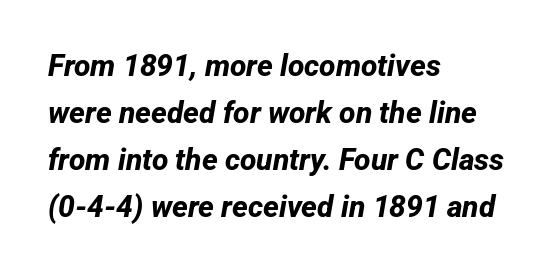
Heavy-handed strokes throughout: this text is bold. What's the leading like? Ordinary, nothing unusual. The rendering keeps characters at their native spacing. A typesetter would call this proportional, since set widths differ per character. Is the block centered? No — it sits flush against the left margin. Typographically, this falls in the sans-serif category.
